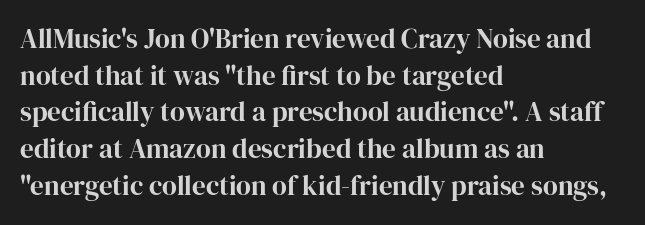
Alignment: flush left. The lettering stays uniformly vertical, giving the passage a roman look. The block of text has a typical density, with ordinary space between rows. Beneath every word, the page is bare. Compared with typical body copy, the letter spacing here is the same.
